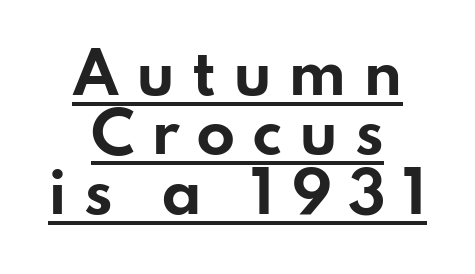
{"serif": "no", "italic": "no", "bold": "yes", "weight": "bold", "width": "wide", "stroke_contrast": "low", "x_height": "small", "monospaced": "no", "underline": "yes", "align": "center", "line_spacing": "tight", "line_spacing_ratio": 1.04, "letter_spacing": "wide", "letter_spacing_em": 0.29, "glyph_px": 57}
